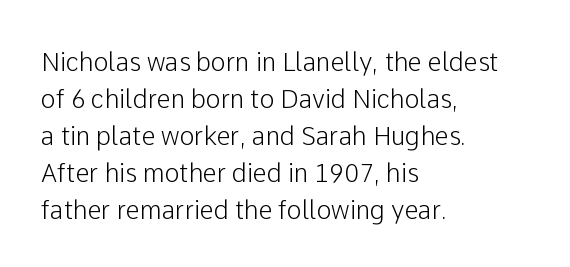
The image shows 25 px text type, upright; set left-aligned, normal line spacing (1.48x), normal letter spacing, not underlined.
